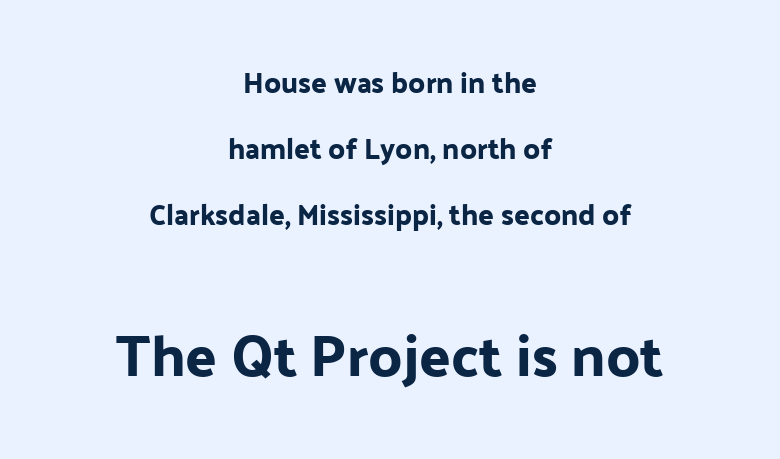
{"serif": "no", "italic": "no", "width": "normal", "stroke_contrast": "low", "x_height": "medium", "monospaced": "no", "underline": "no", "align": "center", "line_spacing": "loose", "line_spacing_ratio": 2.28, "letter_spacing": "normal", "letter_spacing_em": 0.0, "larger_block": "second", "size_ratio": 2.0, "glyph_px": 58}
